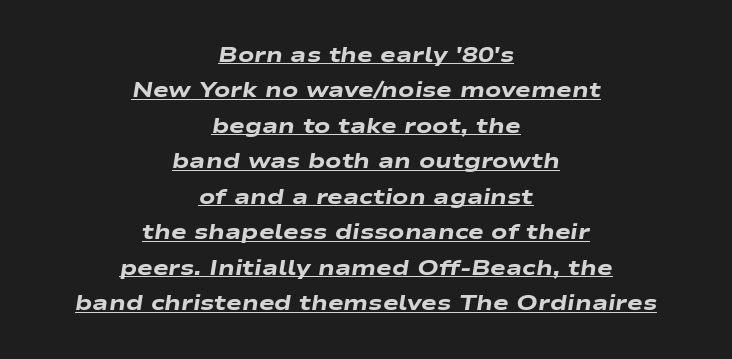
The glyphs have the mass of a bold cut. These characters rest on top of a visible drawn line. Reading down the column, the eye jumps a familiar distance to each next line. The face used here has a pronounced slope to its letters. The gaps between neighbouring characters are ordinary and unremarkable. Does the copy run flush right? No — it is centered line by line.
